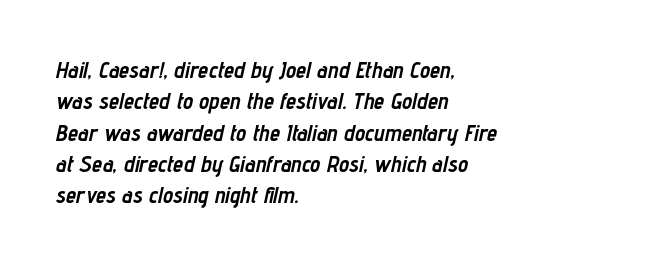
Q: Is the text bold? A: Yes.
Q: Is the text italic (slanted)? A: Yes, it leans right by about 12 degrees.
Q: Is the text underlined? A: No.
Q: How is the paragraph aligned? A: Left-aligned.
Q: Is the spacing between letters normal or unusually wide? A: Normal.
Q: Is the spacing between lines tight, normal or loose? A: Normal.
